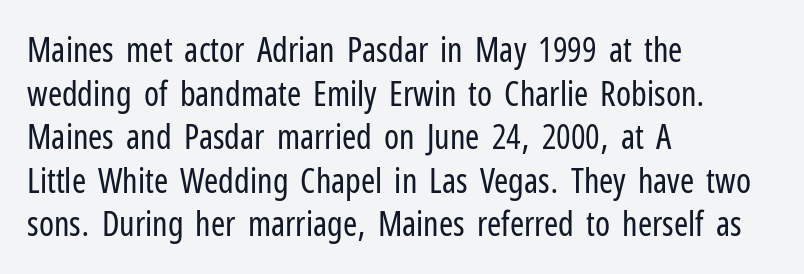
The image shows 34 px regular-weight, condensed sans-serif type, upright; set left-aligned, normal line spacing (1.28x), normal letter spacing, not underlined; low stroke contrast and a medium x-height.
